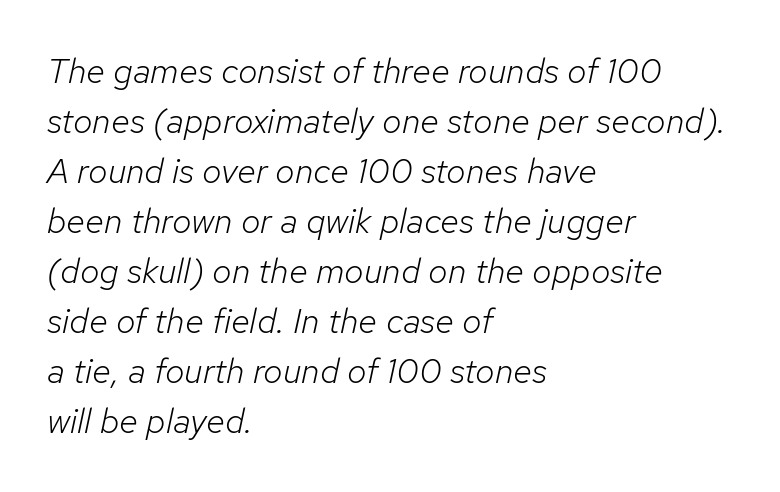
{"italic": "yes", "lean": "right", "slant_degrees": 12, "bold": "no", "weight": "light", "width": "normal", "stroke_contrast": "low", "x_height": "medium", "monospaced": "no", "underline": "no", "align": "left", "line_spacing": "normal", "line_spacing_ratio": 1.43, "letter_spacing": "normal", "letter_spacing_em": 0.0, "glyph_px": 35}
